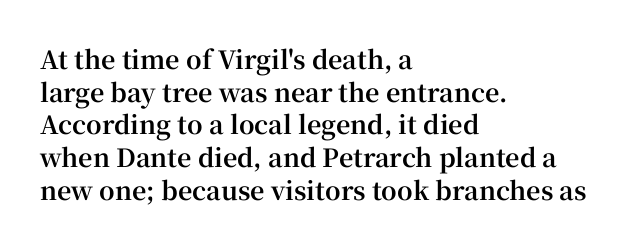
{"italic": "no", "bold": "yes", "underline": "no", "align": "left", "line_spacing": "normal", "line_spacing_ratio": 1.31, "letter_spacing": "normal", "letter_spacing_em": 0.0, "glyph_px": 25}
